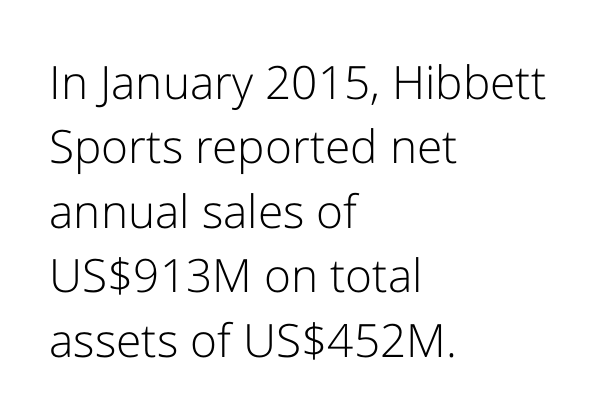
{"serif": "no", "italic": "no", "bold": "no", "weight": "light", "width": "normal", "stroke_contrast": "low", "x_height": "medium", "monospaced": "no", "underline": "no", "align": "left", "line_spacing": "normal", "line_spacing_ratio": 1.4, "letter_spacing": "normal", "letter_spacing_em": 0.0, "glyph_px": 46}
